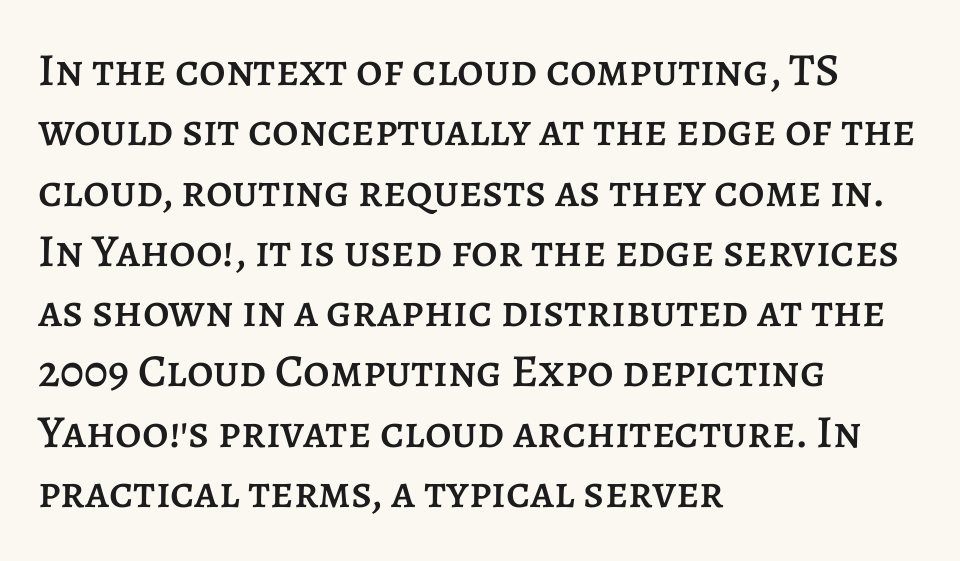
The image shows 46 px text type, upright; set left-aligned, normal line spacing (1.31x), normal letter spacing, not underlined; low stroke contrast and a large x-height.
